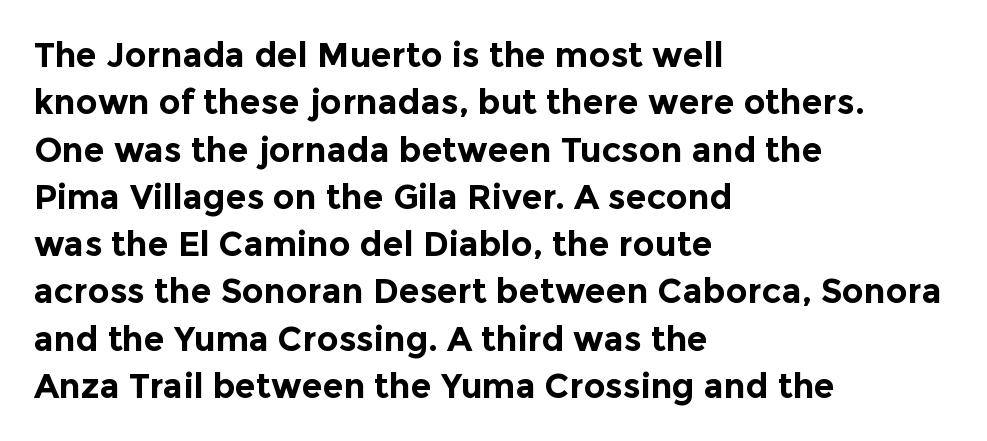
Visually the block forms a straight wall on the left and a jagged coastline on the right. Each letter keeps its own natural width here, so spacing adapts to shape. Descenders hang freely into open space. Every stem runs plumb, perpendicular to the baseline. What kind of face is this? One without serifs — a sans.
